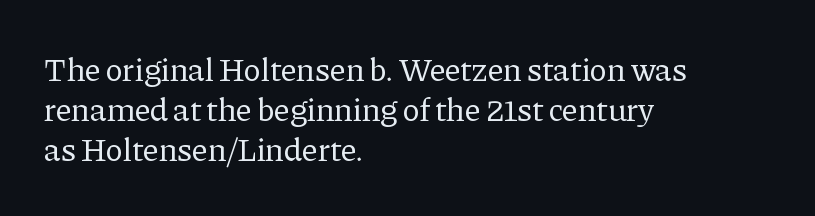
The lettering stays uniformly vertical, giving the passage a roman look. Weight: not bold — regular or lighter. The letters carry serifs — small finishing strokes at the ends of their stems. The letters advance in unequal steps, a hallmark of proportional type. You could call the tracking neutral — neither tight nor loose. Descenders hang freely into open space.
